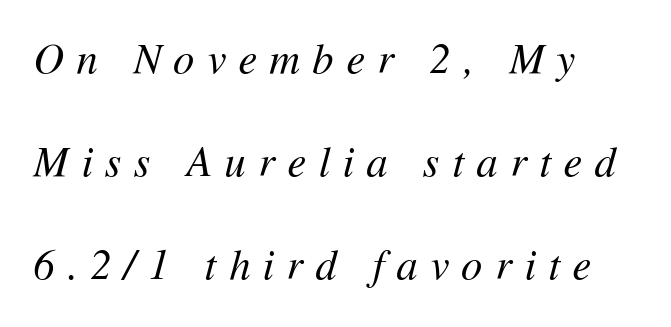
{"italic": "yes", "lean": "right", "slant_degrees": 11, "bold": "no", "weight": "regular", "width": "normal", "stroke_contrast": "medium", "x_height": "medium", "monospaced": "no", "underline": "no", "align": "left", "line_spacing": "loose", "line_spacing_ratio": 2.45, "letter_spacing": "wide", "letter_spacing_em": 0.3, "glyph_px": 42}
